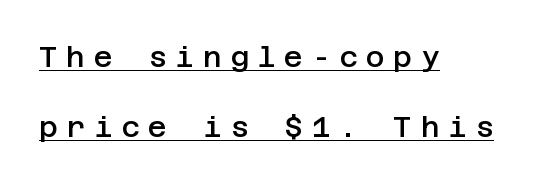
The passage shown has open, widely tracked lettering throughout. Is this a sans? Yes — the strokes have no serifs. Typesetter's note: demi weight, one step under bold. In terms of leading, this rendering errs on the spacious side. Unlike italic type, these characters show no tilt at all.
